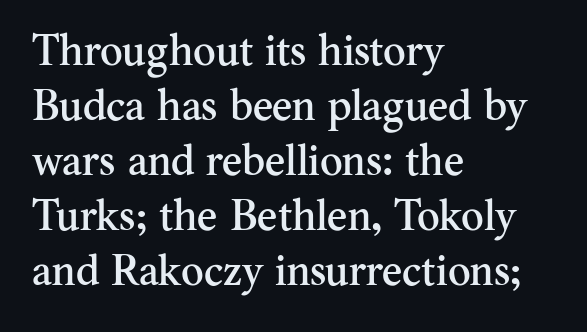
The image shows 43 px serif type, upright; set left-aligned, normal line spacing (1.28x), normal letter spacing, not underlined; medium stroke contrast and a small x-height.
